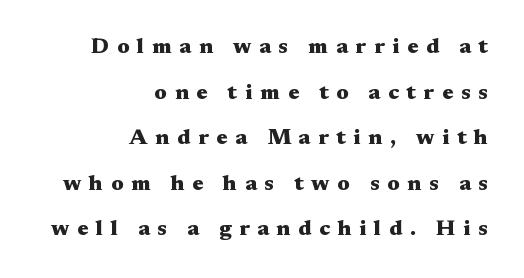
Interline gaps are noticeably wide in this sample. Letters rest on an invisible, unmarked baseline. Glyph-to-glyph distance is far greater than everyday printed text. In CSS terms this would be text-align: right.
